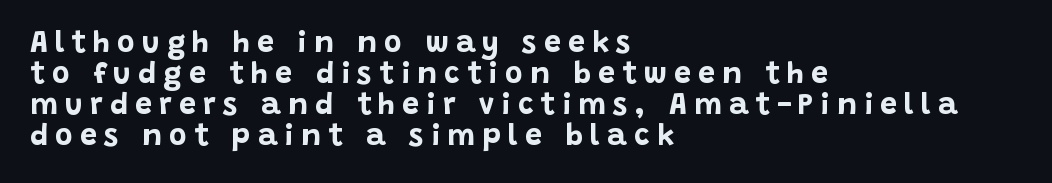
The image shows 30 px bold sans-serif type, upright; set left-aligned, tight line spacing (1.03x), unusually wide letter spacing (+0.24 em), not underlined; low stroke contrast and a large x-height.
